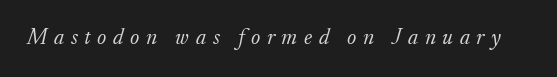
The image shows 22 px text type, italic (leaning right); set unusually wide letter spacing (+0.3 em), not underlined.
